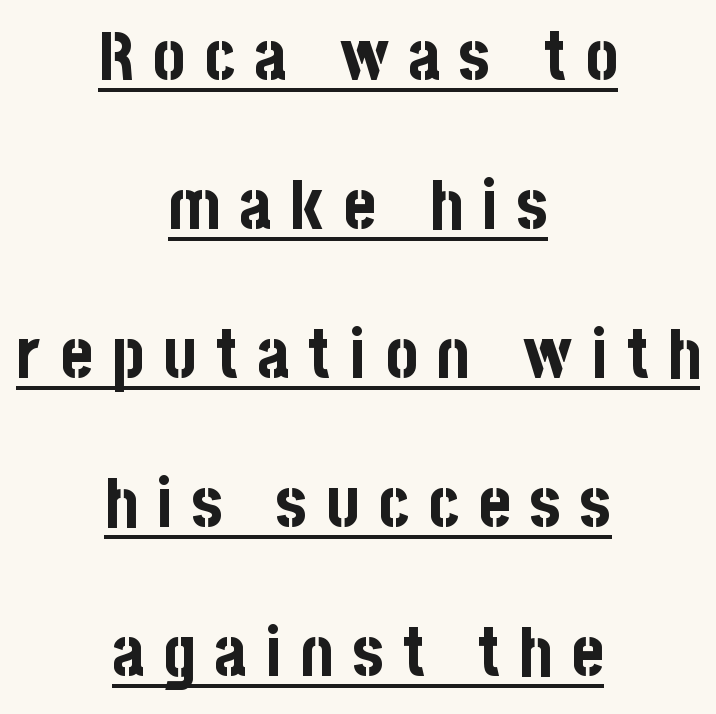
The image shows 68 px bold, condensed sans-serif type, upright; set centered, loose line spacing (2.19x), unusually wide letter spacing (+0.28 em), underlined; low stroke contrast and a large x-height.
